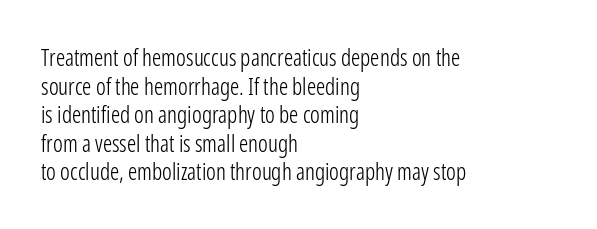
{"italic": "no", "bold": "no", "underline": "no", "align": "left", "line_spacing_ratio": 1.24, "letter_spacing": "normal", "letter_spacing_em": 0.0, "glyph_px": 23}
